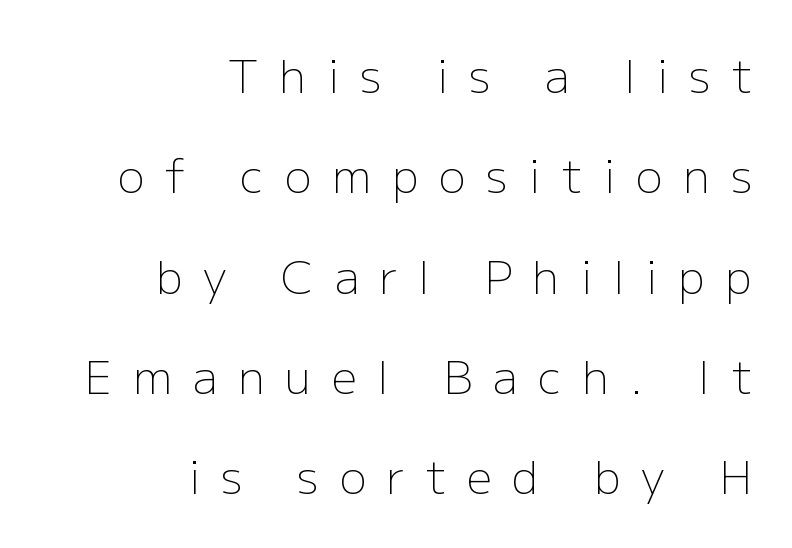
Q: Is the text bold? A: No.
Q: Is the text italic (slanted)? A: No, it is upright.
Q: Is the typeface a serif or a sans-serif typeface? A: Sans-serif.
Q: Is the text underlined? A: No.
Q: How is the paragraph aligned? A: Right-aligned.
Q: Is the spacing between letters normal or unusually wide? A: Unusually wide.
Q: Is the spacing between lines tight, normal or loose? A: Loose.
Q: Width (condensed, normal, or wide)? A: Normal.
Q: Stroke contrast? A: Low.
Q: x-height? A: Medium.
Q: Monospaced? A: No.
